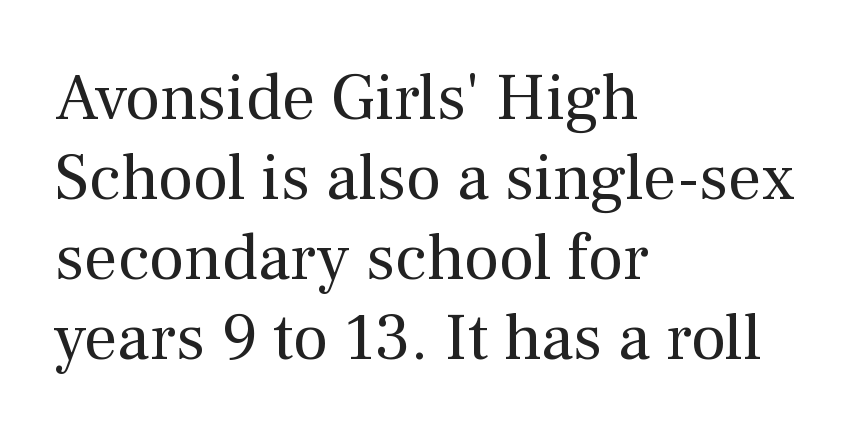
The image shows 66 px regular-weight serif type, upright; set left-aligned, line spacing 1.21x, normal letter spacing, not underlined; medium stroke contrast and a medium x-height.
